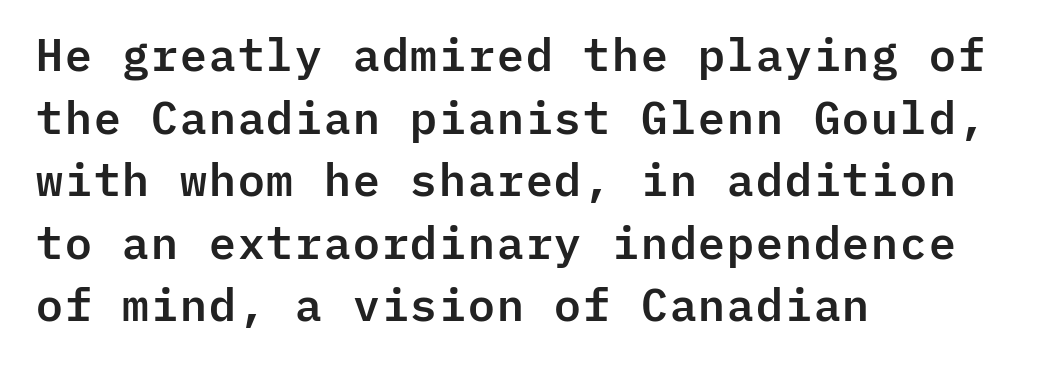
The passage shown stacks its lines at a standard gap. Letterform terminals end flat and unadorned throughout the passage. Check under the words: just untouched page. You could call the tracking neutral — neither tight nor loose. The letters stand straight up with perfectly vertical stems. The paragraph has a hard left edge and a soft right edge.
